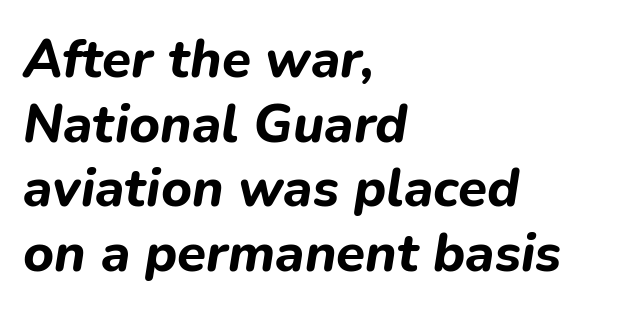
{"italic": "yes", "lean": "right", "slant_degrees": 9, "bold": "yes", "weight": "bold", "width": "normal", "stroke_contrast": "low", "x_height": "medium", "monospaced": "no", "underline": "no", "align": "left", "line_spacing_ratio": 1.22, "letter_spacing": "normal", "letter_spacing_em": 0.0, "glyph_px": 53}
